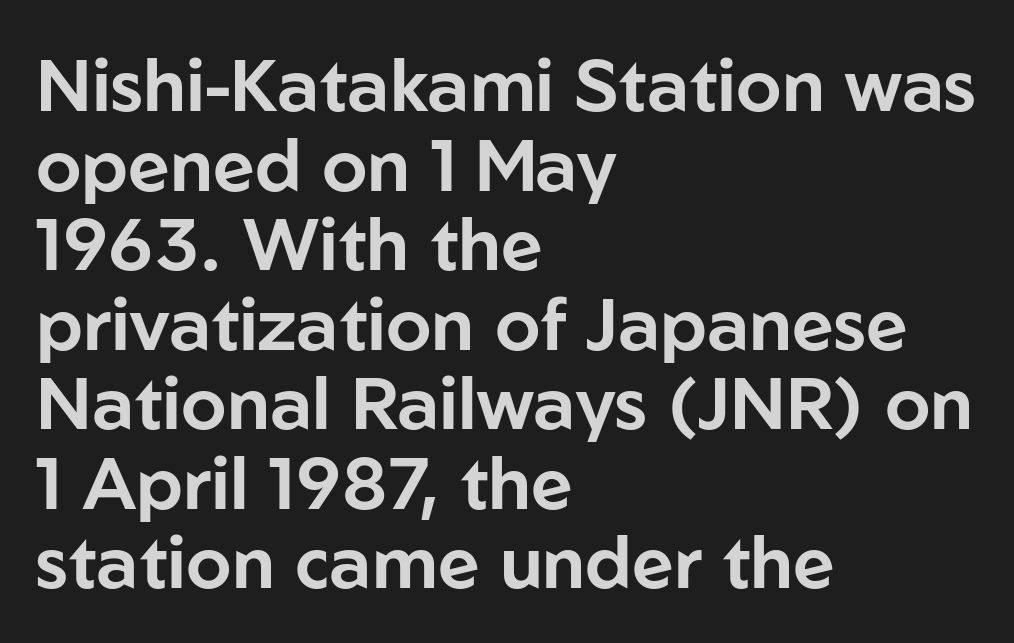
The image shows 73 px sans-serif type, upright; set left-aligned, tight line spacing (1.09x), normal letter spacing, not underlined; low stroke contrast and a medium x-height.
